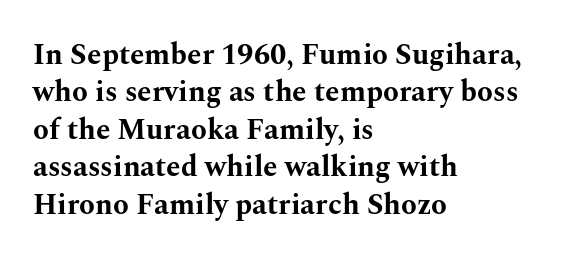
The image shows 29 px bold, wide serif type, upright; set left-aligned, normal line spacing (1.29x), normal letter spacing, not underlined; medium stroke contrast and a medium x-height.
